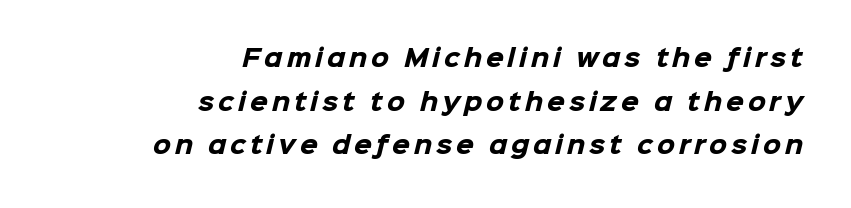
Q: Is the text bold? A: Yes.
Q: Is the text underlined? A: No.
Q: How is the paragraph aligned? A: Right-aligned.
Q: Is the spacing between lines tight, normal or loose? A: Loose.
